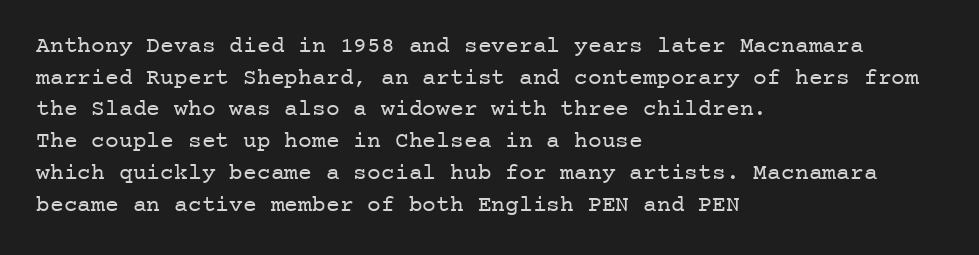
The image shows 23 px text type, upright; set left-aligned, normal line spacing (1.38x), normal letter spacing, not underlined.
